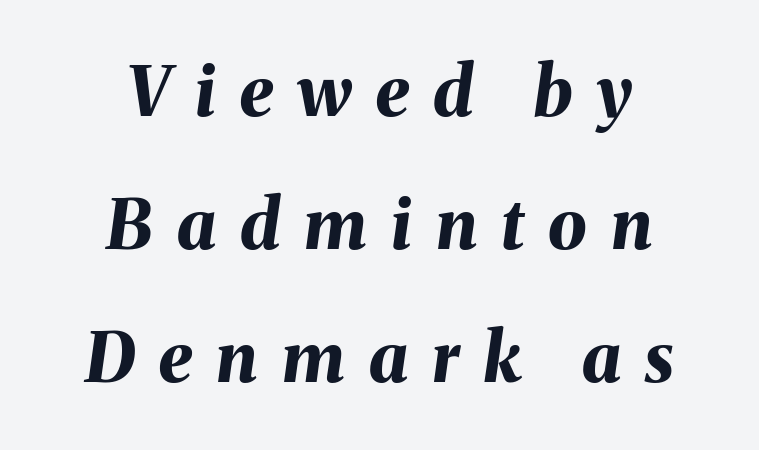
The image shows 69 px bold type, italic (leaning right); set centered, loose line spacing (1.93x), unusually wide letter spacing (+0.35 em), not underlined; medium stroke contrast and a medium x-height.
